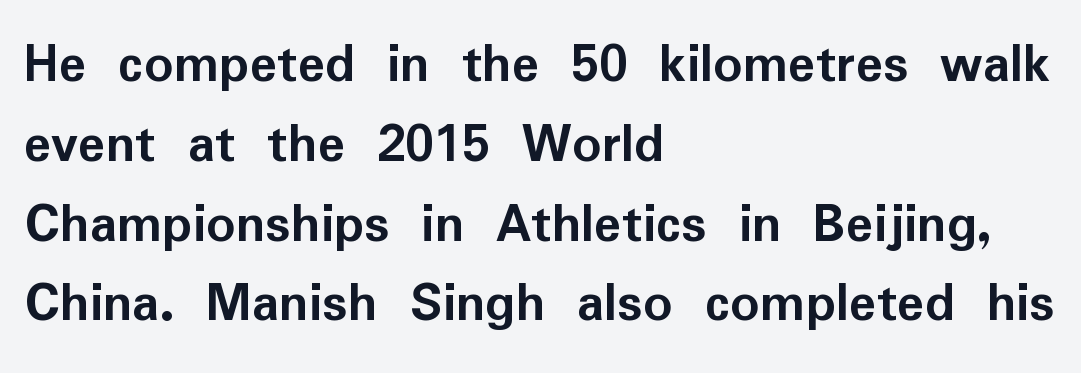
The image shows 57 px semibold sans-serif type, upright; set left-aligned, normal line spacing (1.4x), normal letter spacing, not underlined; low stroke contrast and a medium x-height.
